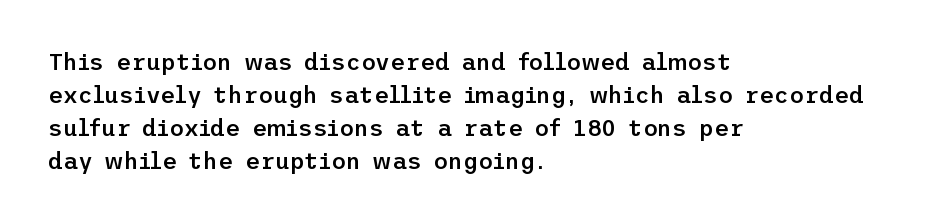
{"italic": "no", "bold": "semi", "underline": "no", "align": "left", "line_spacing": "normal", "line_spacing_ratio": 1.44, "letter_spacing": "normal", "letter_spacing_em": 0.0, "glyph_px": 23}
